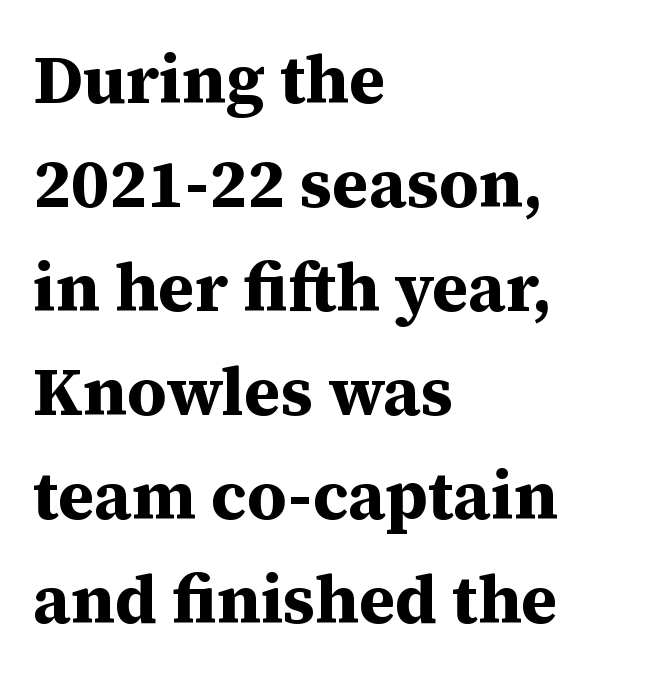
Q: Is the text bold? A: Yes.
Q: Is the text italic (slanted)? A: No, it is upright.
Q: Is the typeface a serif or a sans-serif typeface? A: Serif.
Q: Is the text underlined? A: No.
Q: How is the paragraph aligned? A: Left-aligned.
Q: Is the spacing between letters normal or unusually wide? A: Normal.
Q: Is the spacing between lines tight, normal or loose? A: Normal.
Q: Width (condensed, normal, or wide)? A: Normal.
Q: Stroke contrast? A: Medium.
Q: x-height? A: Medium.
Q: Monospaced? A: No.
